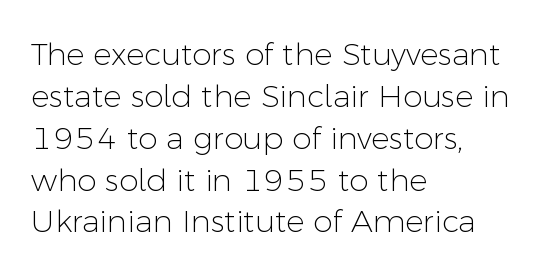
Is there any slant? The stems are plumb. The rendering uses a moderate line-height, typical for paragraphs. The rendering shows plain stroke endings on the letterforms — a sans-serif design. A clean baseline with only descenders dipping below it.
